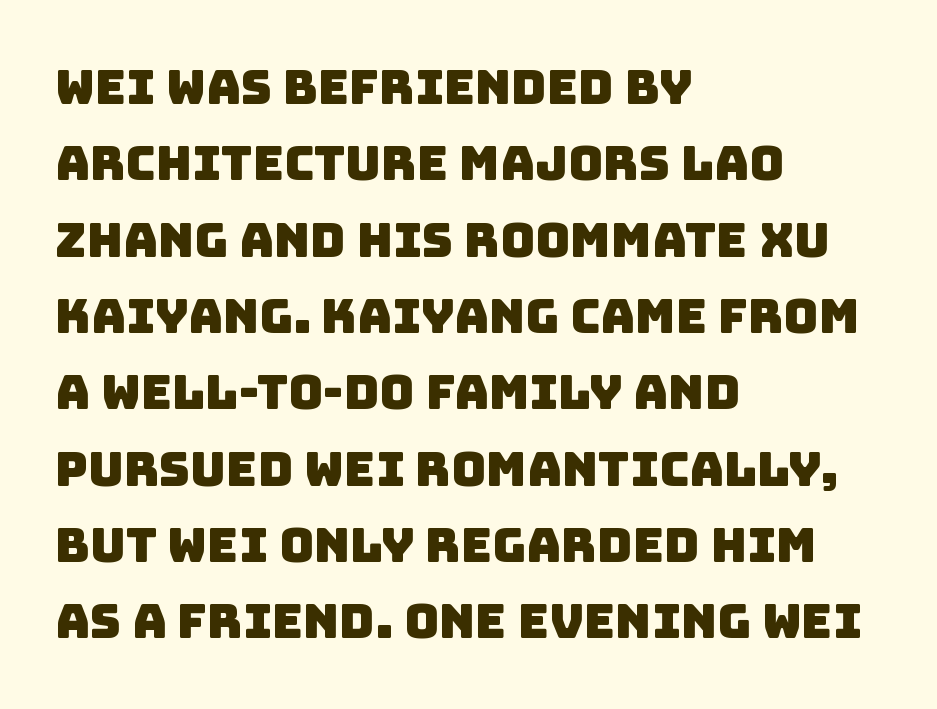
Q: Is the typeface a serif or a sans-serif typeface? A: Sans-serif.
Q: Is the text underlined? A: No.
Q: How is the paragraph aligned? A: Left-aligned.
Q: Is the spacing between letters normal or unusually wide? A: Normal.
Q: Is the spacing between lines tight, normal or loose? A: Normal.
Q: Width (condensed, normal, or wide)? A: Normal.
Q: Stroke contrast? A: Low.
Q: x-height? A: Large.
Q: Monospaced? A: No.
